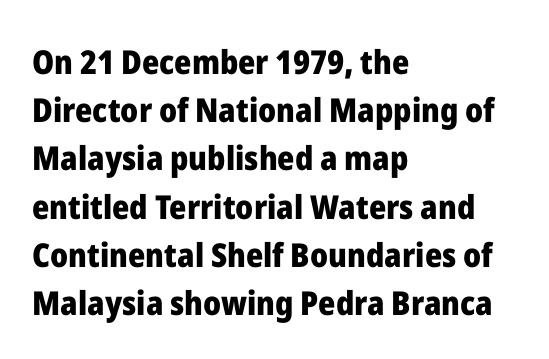
The image shows 33 px heavy sans-serif type, upright; set left-aligned, normal line spacing (1.46x), normal letter spacing, not underlined; low stroke contrast and a medium x-height.
